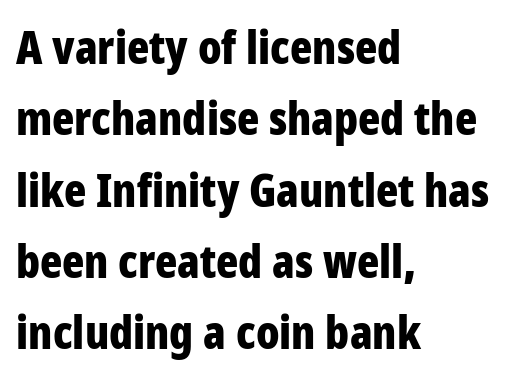
Q: Is the text bold? A: Yes.
Q: Is the text italic (slanted)? A: No, it is upright.
Q: Is the typeface a serif or a sans-serif typeface? A: Sans-serif.
Q: Is the text underlined? A: No.
Q: How is the paragraph aligned? A: Left-aligned.
Q: Is the spacing between letters normal or unusually wide? A: Normal.
Q: Is the spacing between lines tight, normal or loose? A: Normal.
Q: Width (condensed, normal, or wide)? A: Condensed.
Q: Stroke contrast? A: Low.
Q: x-height? A: Large.
Q: Monospaced? A: No.
